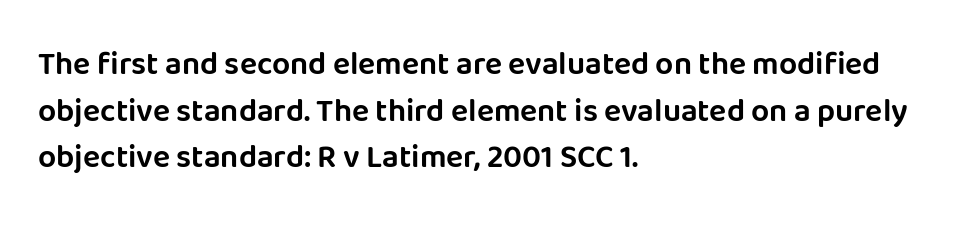
The image shows 32 px sans-serif type, upright; set left-aligned, normal line spacing (1.46x), normal letter spacing, not underlined; low stroke contrast and a large x-height.
